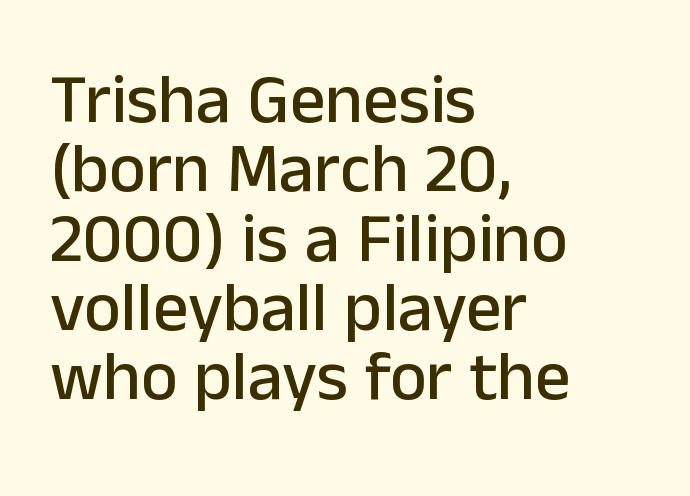
The image shows 70 px sans-serif type, upright; set left-aligned, tight line spacing (0.99x), normal letter spacing, not underlined; low stroke contrast and a medium x-height.
